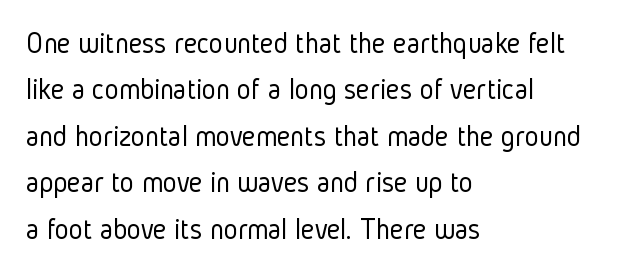
Q: Is the text bold? A: No.
Q: Is the text italic (slanted)? A: No, it is upright.
Q: Is the typeface a serif or a sans-serif typeface? A: Sans-serif.
Q: Is the text underlined? A: No.
Q: How is the paragraph aligned? A: Left-aligned.
Q: Is the spacing between letters normal or unusually wide? A: Normal.
Q: Is the spacing between lines tight, normal or loose? A: Normal.
Q: Width (condensed, normal, or wide)? A: Condensed.
Q: Stroke contrast? A: Low.
Q: x-height? A: Medium.
Q: Monospaced? A: No.
